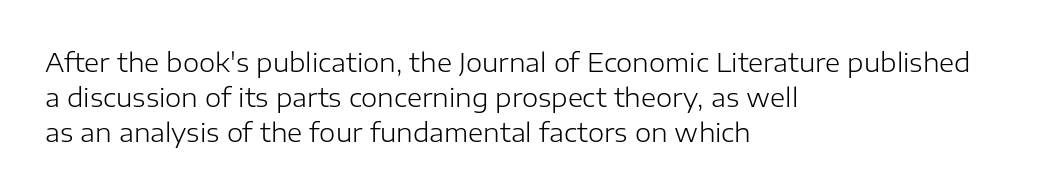
The image shows 26 px text type, upright; set left-aligned, normal line spacing (1.34x), normal letter spacing, not underlined.
